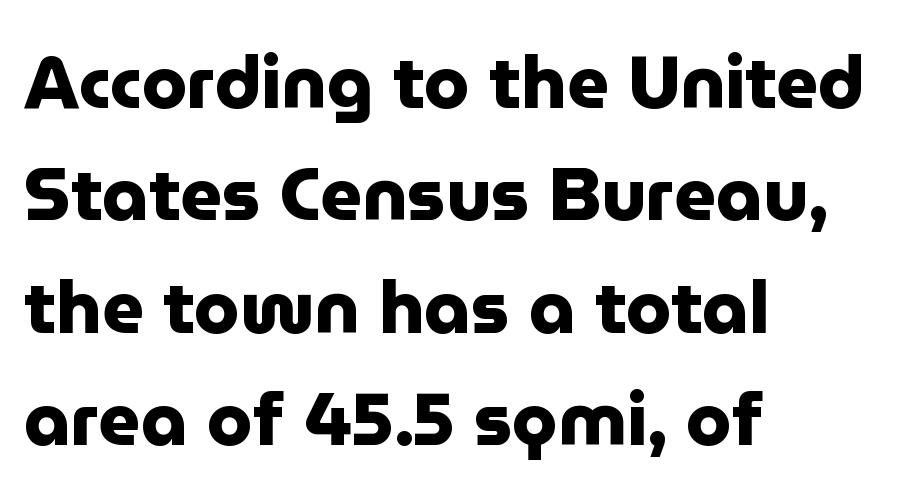
Character widths vary here, with narrow letters taking less room than wide ones. This is roman type, the default non-slanted kind. No word sits above an underline. Observe the ordinary spacing: letters are neighbours, not strangers. Every row of glyphs begins at an identical x-position on the left.
